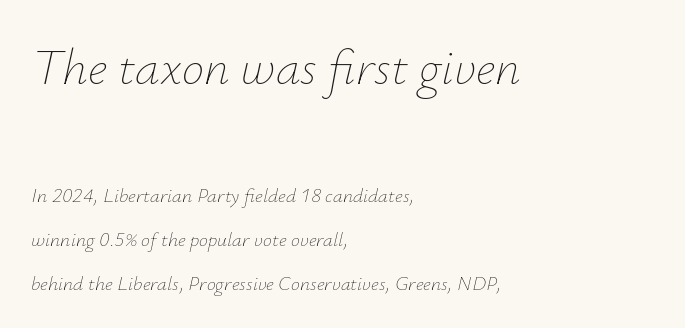
{"italic": "yes", "lean": "right", "slant_degrees": 12, "bold": "no", "weight": "thin", "width": "normal", "stroke_contrast": "low", "x_height": "small", "monospaced": "no", "underline": "no", "align": "left", "line_spacing": "loose", "line_spacing_ratio": 2.19, "letter_spacing": "normal", "letter_spacing_em": 0.0, "larger_block": "first", "size_ratio": 2.5, "glyph_px": 50}
